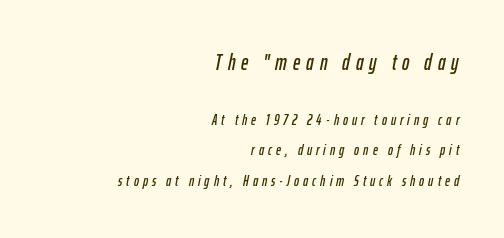
Q: Is the text italic (slanted)? A: Yes, it leans right by about 12 degrees.
Q: Is the text underlined? A: No.
Q: How is the paragraph aligned? A: Right-aligned.
Q: Is the spacing between letters normal or unusually wide? A: Unusually wide.
Q: Is the spacing between lines tight, normal or loose? A: Loose.
Q: Which block of text is set in a larger size, the first (top) or the second (bottom)? A: The first (top) one.
